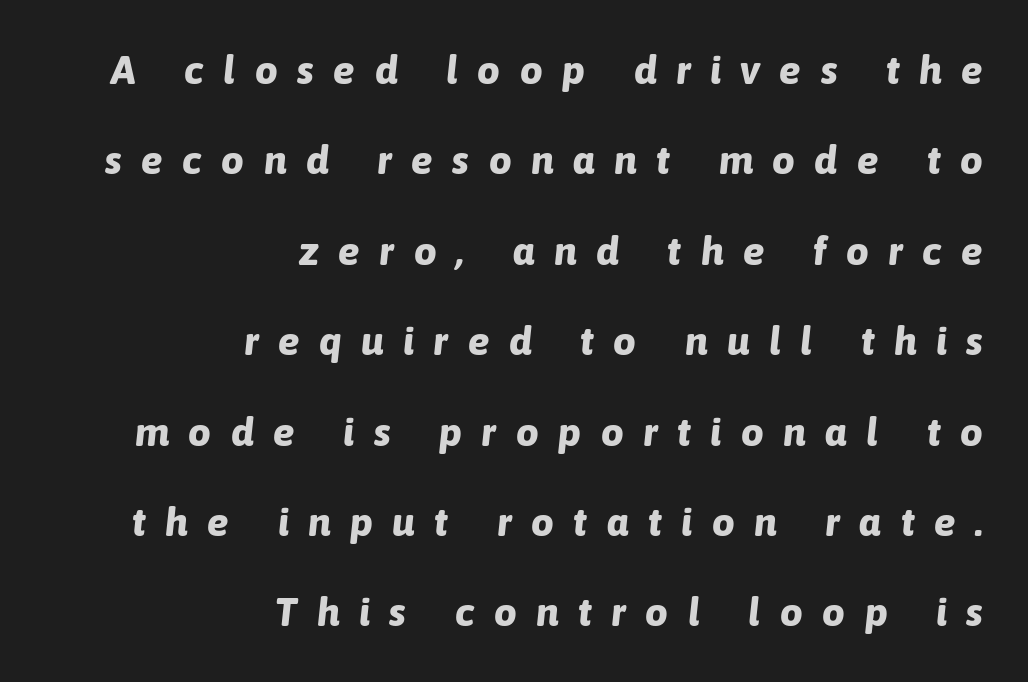
Descender tails drop into unmarked territory. Varying glyph widths throughout — classic text-font behaviour. Slant detected: the letters are inclined. Line spacing here is loose. Students, note that the glyphs here are deliberately spaced far apart. Visually the block forms a straight wall on the right and a jagged coastline on the left.
